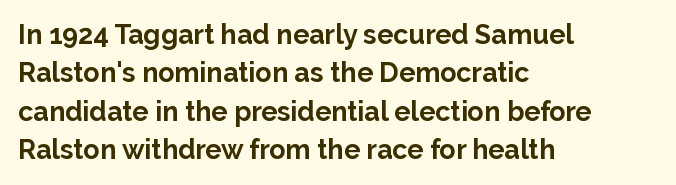
{"italic": "no", "bold": "yes", "underline": "no", "align": "left", "line_spacing": "normal", "line_spacing_ratio": 1.42, "letter_spacing": "normal", "letter_spacing_em": 0.0, "glyph_px": 27}
